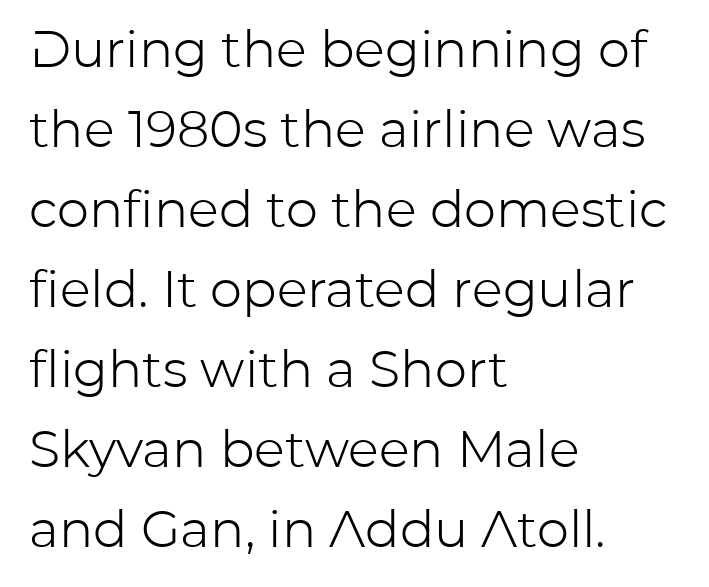
Q: Is the text bold? A: No.
Q: Is the text italic (slanted)? A: No, it is upright.
Q: Is the typeface a serif or a sans-serif typeface? A: Sans-serif.
Q: Is the text underlined? A: No.
Q: How is the paragraph aligned? A: Left-aligned.
Q: Is the spacing between letters normal or unusually wide? A: Normal.
Q: Is the spacing between lines tight, normal or loose? A: Normal.
Q: Width (condensed, normal, or wide)? A: Normal.
Q: Stroke contrast? A: Low.
Q: x-height? A: Medium.
Q: Monospaced? A: No.
